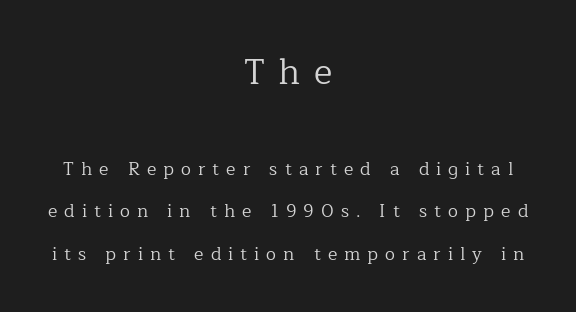
{"serif": "yes", "italic": "no", "bold": "no", "weight": "regular", "width": "normal", "stroke_contrast": "low", "x_height": "medium", "monospaced": "no", "underline": "no", "align": "center", "line_spacing": "loose", "line_spacing_ratio": 2.36, "letter_spacing": "wide", "letter_spacing_em": 0.39, "larger_block": "first", "size_ratio": 1.94, "glyph_px": 35}
